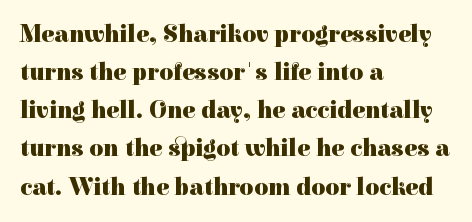
The image shows 24 px bold type, upright; set left-aligned, normal line spacing (1.59x), normal letter spacing, not underlined.
